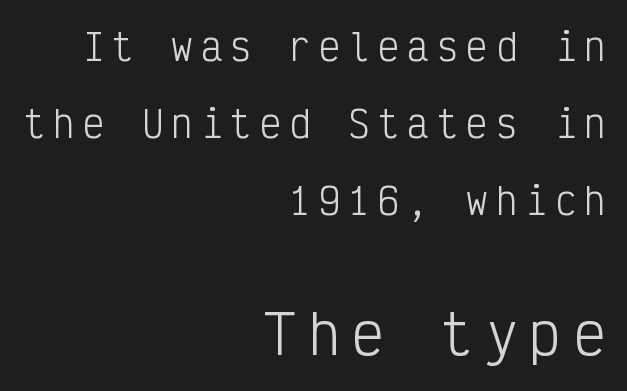
The image shows 54 px light, condensed sans-serif type, upright, monospaced; set right-aligned, loose line spacing (2.14x), unusually wide letter spacing (+0.22 em), not underlined; the second (bottom) block is 1.5x larger; low stroke contrast and a medium x-height.
